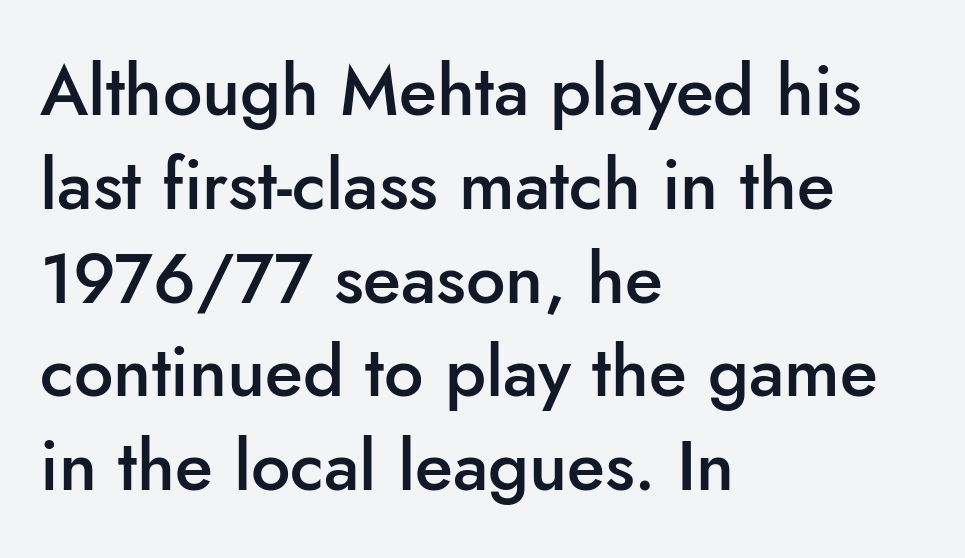
The image shows 70 px semibold sans-serif type, upright; set left-aligned, normal line spacing (1.34x), normal letter spacing, not underlined; low stroke contrast and a small x-height.
